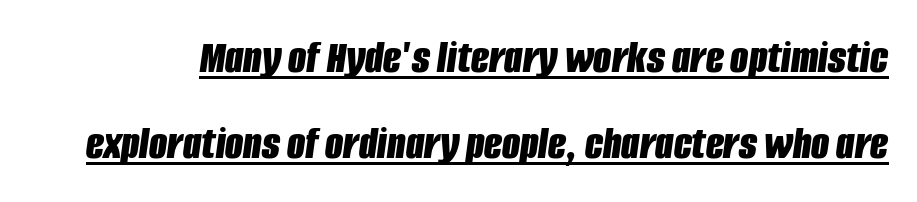
The glyphs are accompanied by a horizontal stroke just below them. A typesetter would call this zero additional tracking. Slanted lettering throughout. Strokes here are thick enough to call this a true bold. Note the varied advance widths — an 'i' is clearly narrower than an 'm'.
